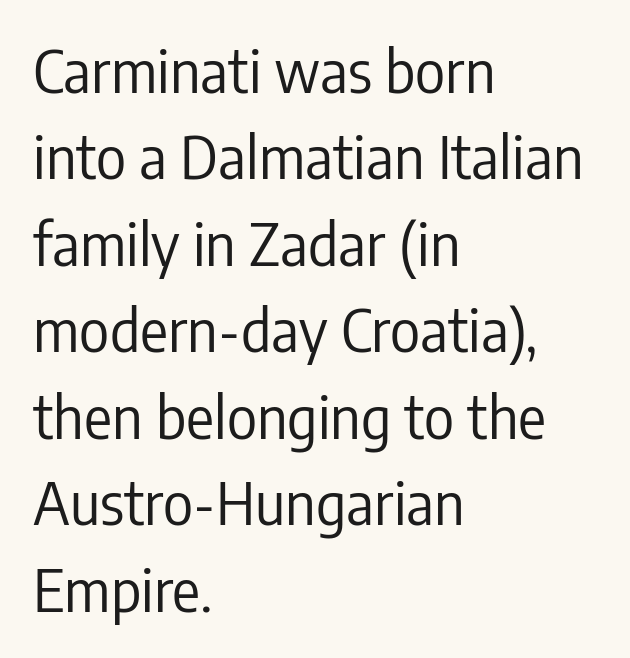
The image shows 58 px regular-weight, condensed sans-serif type, upright; set left-aligned, normal line spacing (1.49x), normal letter spacing, not underlined; low stroke contrast and a medium x-height.
